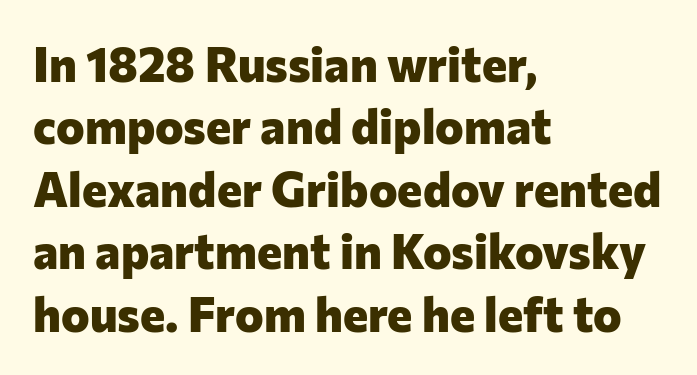
The baseline area is clear. Interline gaps are of average width in this sample. The passage shown is typeset with a sans-serif family. The letters stand upright; this is a roman face. Caption: bold face, heavy strokes.
